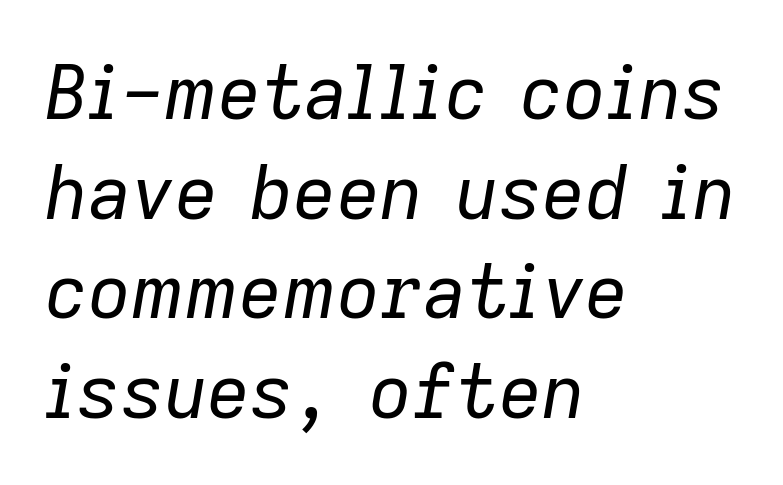
The image shows 75 px regular-weight type, italic (leaning right); set left-aligned, normal line spacing (1.33x), normal letter spacing, not underlined; low stroke contrast and a medium x-height.
